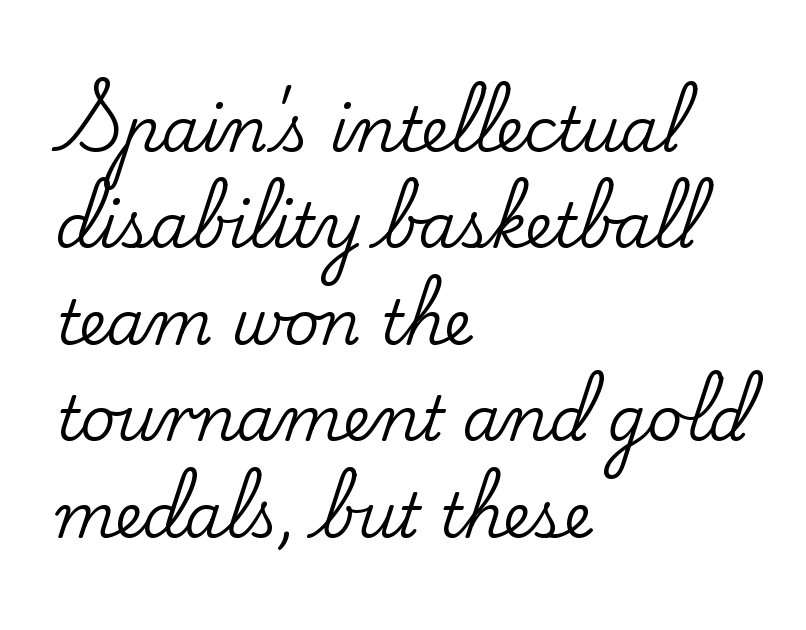
{"serif": "yes", "width": "normal", "stroke_contrast": "low", "x_height": "small", "monospaced": "no", "underline": "no", "align": "left", "line_spacing": "normal", "line_spacing_ratio": 1.58, "letter_spacing": "normal", "letter_spacing_em": 0.0, "glyph_px": 61}
